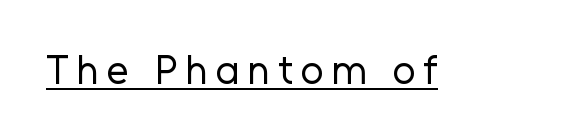
Q: Is the text bold? A: No.
Q: Is the text italic (slanted)? A: No, it is upright.
Q: Is the typeface a serif or a sans-serif typeface? A: Sans-serif.
Q: Is the text underlined? A: Yes.
Q: Is the spacing between letters normal or unusually wide? A: Unusually wide.
Q: Width (condensed, normal, or wide)? A: Normal.
Q: Stroke contrast? A: Low.
Q: x-height? A: Medium.
Q: Monospaced? A: No.
